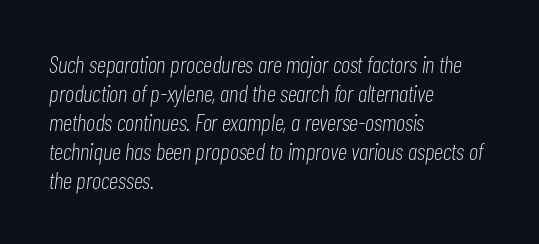
The image shows 24 px text type, italic (leaning right); set left-aligned, line spacing 1.21x, normal letter spacing, not underlined.
